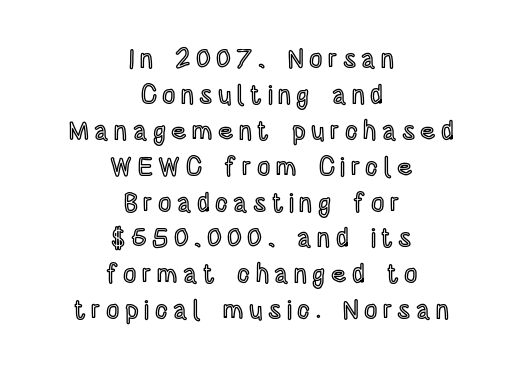
{"italic": "no", "underline": "no", "align": "center", "line_spacing": "normal", "line_spacing_ratio": 1.38, "letter_spacing": "wide", "letter_spacing_em": 0.21, "glyph_px": 26}
